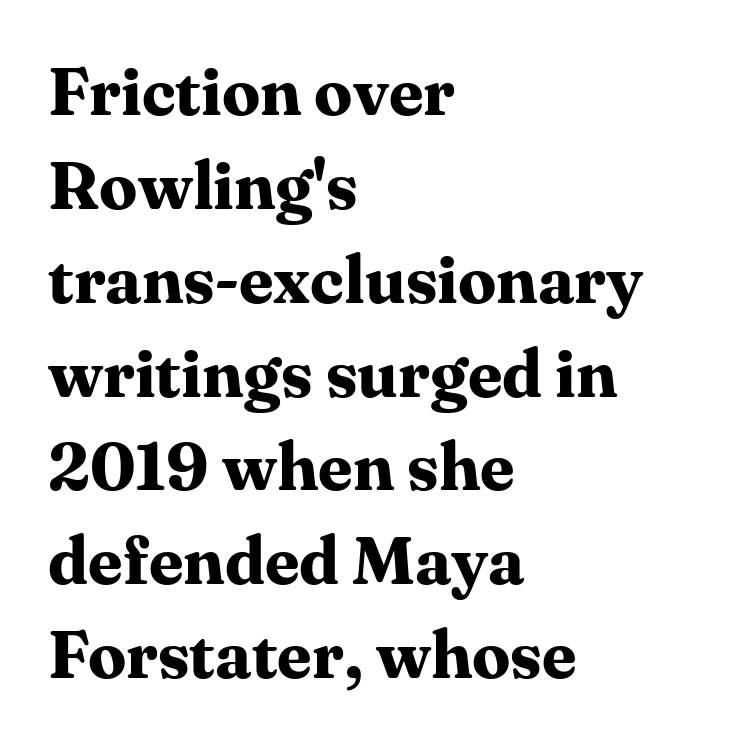
Q: Is the text bold? A: Yes.
Q: Is the text italic (slanted)? A: No, it is upright.
Q: Is the typeface a serif or a sans-serif typeface? A: Serif.
Q: Is the text underlined? A: No.
Q: How is the paragraph aligned? A: Left-aligned.
Q: Is the spacing between letters normal or unusually wide? A: Normal.
Q: Is the spacing between lines tight, normal or loose? A: Normal.
Q: Width (condensed, normal, or wide)? A: Normal.
Q: Stroke contrast? A: Medium.
Q: x-height? A: Medium.
Q: Monospaced? A: No.
